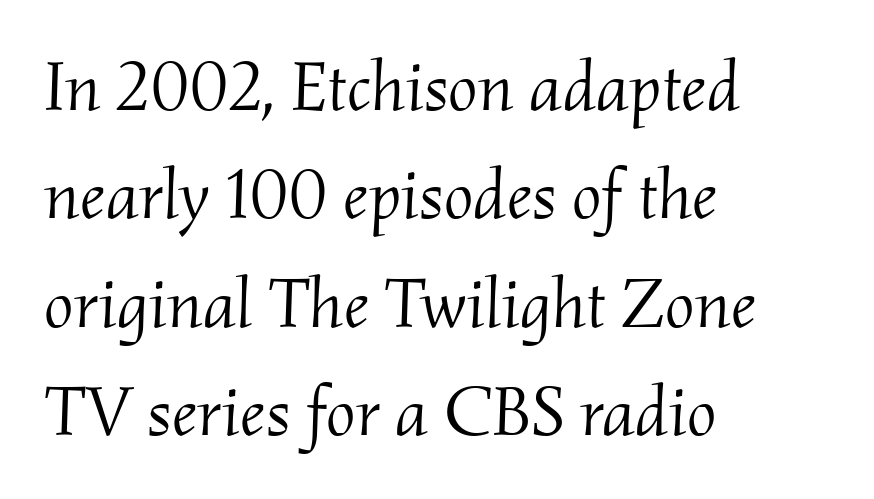
A clean baseline with only descenders dipping below it. Normally led — the rows are evenly, conventionally spaced. The type is set solid horizontally, with unmodified tracking. Would a proofreader flag this as italicized? Yes.
